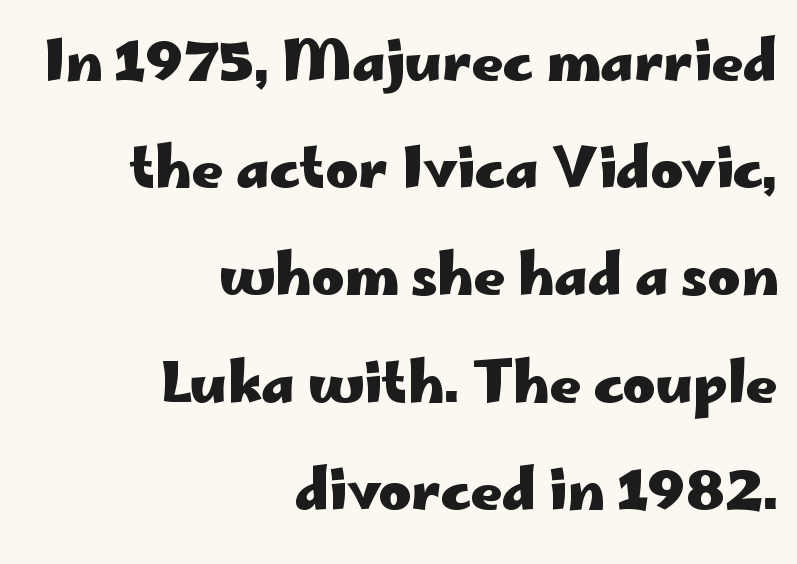
Q: Is the text bold? A: Yes.
Q: Is the text italic (slanted)? A: No, it is upright.
Q: Is the typeface a serif or a sans-serif typeface? A: Sans-serif.
Q: Is the text underlined? A: No.
Q: How is the paragraph aligned? A: Right-aligned.
Q: Is the spacing between letters normal or unusually wide? A: Normal.
Q: Is the spacing between lines tight, normal or loose? A: Loose.
Q: Width (condensed, normal, or wide)? A: Wide.
Q: Stroke contrast? A: Low.
Q: x-height? A: Small.
Q: Monospaced? A: No.
